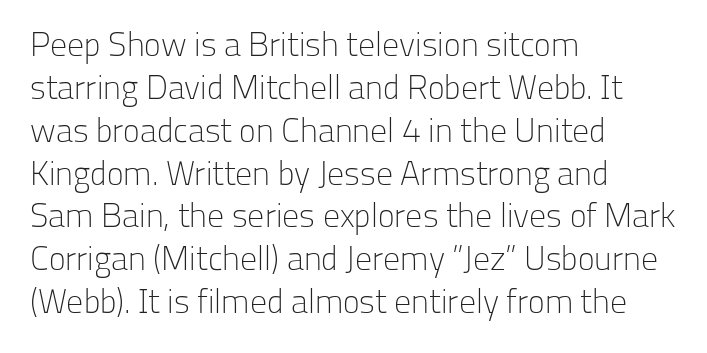
Q: Is the text bold? A: No.
Q: Is the text italic (slanted)? A: No, it is upright.
Q: Is the typeface a serif or a sans-serif typeface? A: Sans-serif.
Q: Is the text underlined? A: No.
Q: How is the paragraph aligned? A: Left-aligned.
Q: Is the spacing between letters normal or unusually wide? A: Normal.
Q: Is the spacing between lines tight, normal or loose? A: Normal.
Q: Width (condensed, normal, or wide)? A: Normal.
Q: Stroke contrast? A: Low.
Q: x-height? A: Medium.
Q: Monospaced? A: No.
